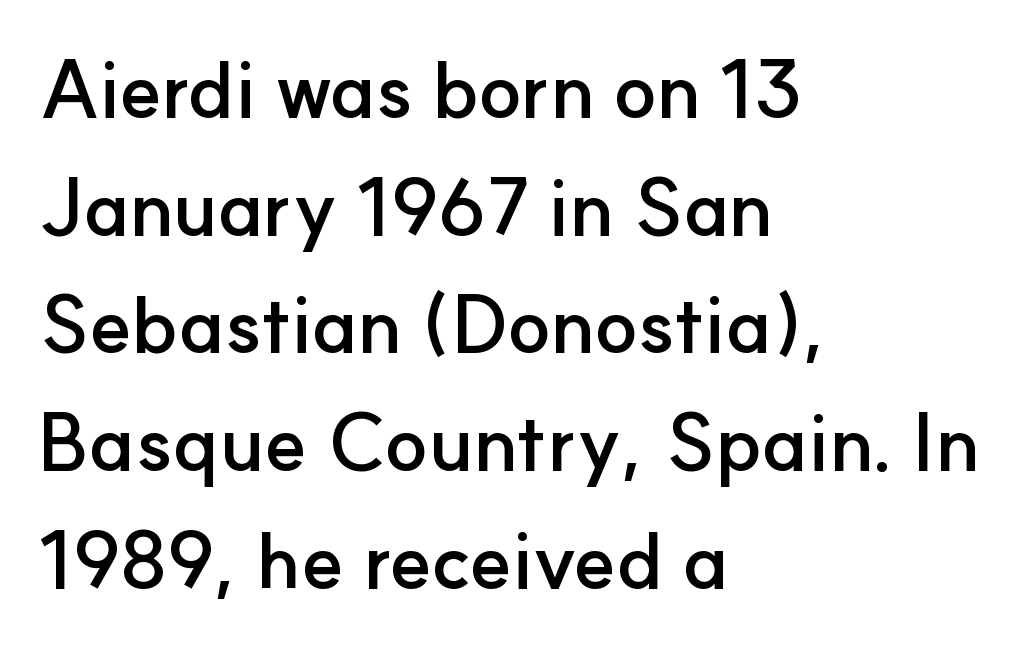
Q: Is the text bold? A: Yes.
Q: Is the text italic (slanted)? A: No, it is upright.
Q: Is the typeface a serif or a sans-serif typeface? A: Sans-serif.
Q: Is the text underlined? A: No.
Q: How is the paragraph aligned? A: Left-aligned.
Q: Is the spacing between letters normal or unusually wide? A: Normal.
Q: Is the spacing between lines tight, normal or loose? A: Normal.
Q: Width (condensed, normal, or wide)? A: Normal.
Q: Stroke contrast? A: Low.
Q: x-height? A: Small.
Q: Monospaced? A: No.
